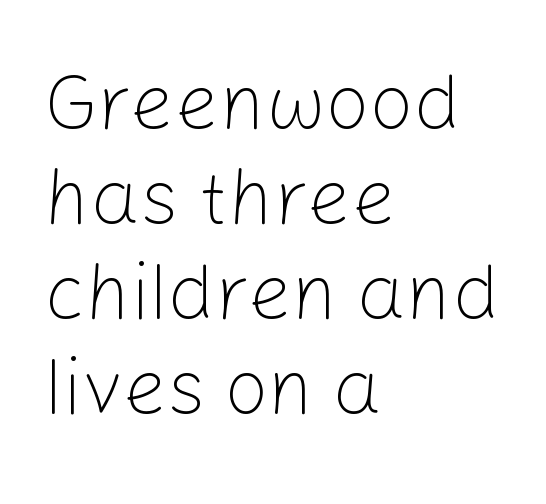
{"serif": "no", "italic": "no", "bold": "no", "weight": "light", "width": "normal", "stroke_contrast": "low", "x_height": "medium", "monospaced": "no", "underline": "no", "align": "left", "line_spacing_ratio": 1.22, "letter_spacing": "normal", "letter_spacing_em": 0.0, "glyph_px": 78}
